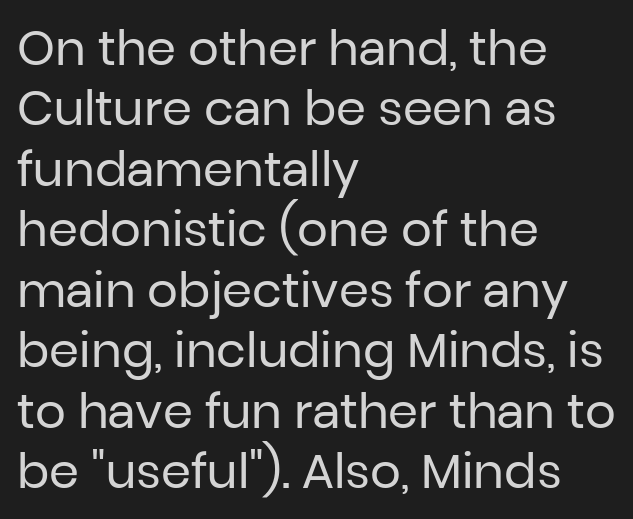
{"serif": "no", "italic": "no", "bold": "no", "weight": "regular", "width": "normal", "stroke_contrast": "low", "x_height": "medium", "monospaced": "no", "underline": "no", "align": "left", "line_spacing": "normal", "line_spacing_ratio": 1.26, "letter_spacing": "normal", "letter_spacing_em": 0.0, "glyph_px": 48}
